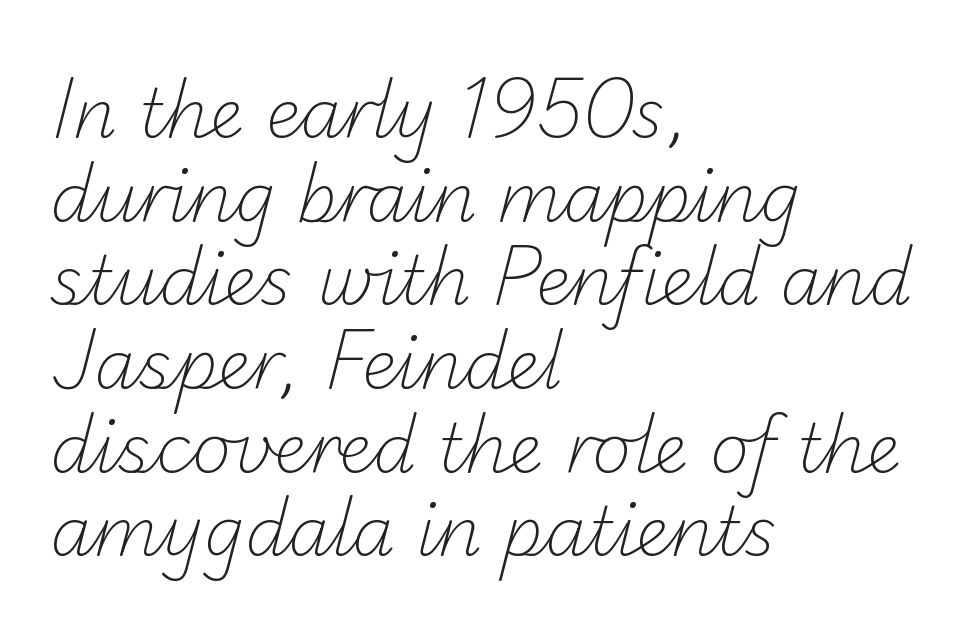
Q: Is the text bold? A: No.
Q: Is the typeface a serif or a sans-serif typeface? A: Sans-serif.
Q: Is the text underlined? A: No.
Q: How is the paragraph aligned? A: Left-aligned.
Q: Is the spacing between letters normal or unusually wide? A: Normal.
Q: Width (condensed, normal, or wide)? A: Normal.
Q: Stroke contrast? A: Low.
Q: x-height? A: Small.
Q: Monospaced? A: No.
